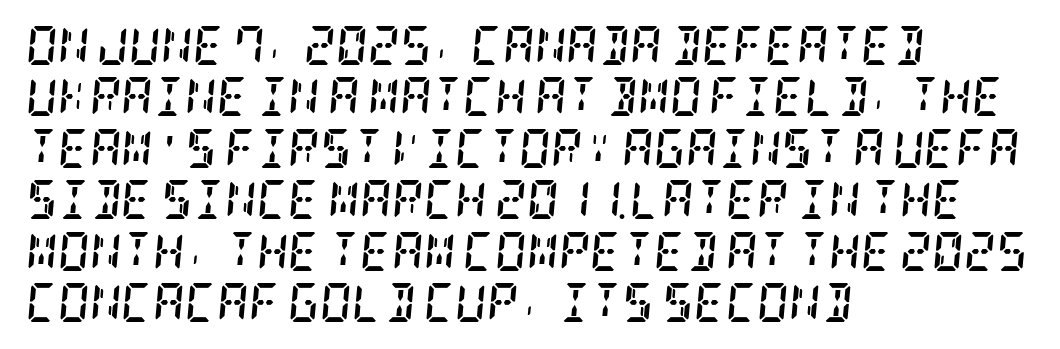
The image shows 39 px semibold, condensed serif type, italic (leaning right); set left-aligned, normal line spacing (1.32x), normal letter spacing, not underlined; low stroke contrast and a large x-height.
